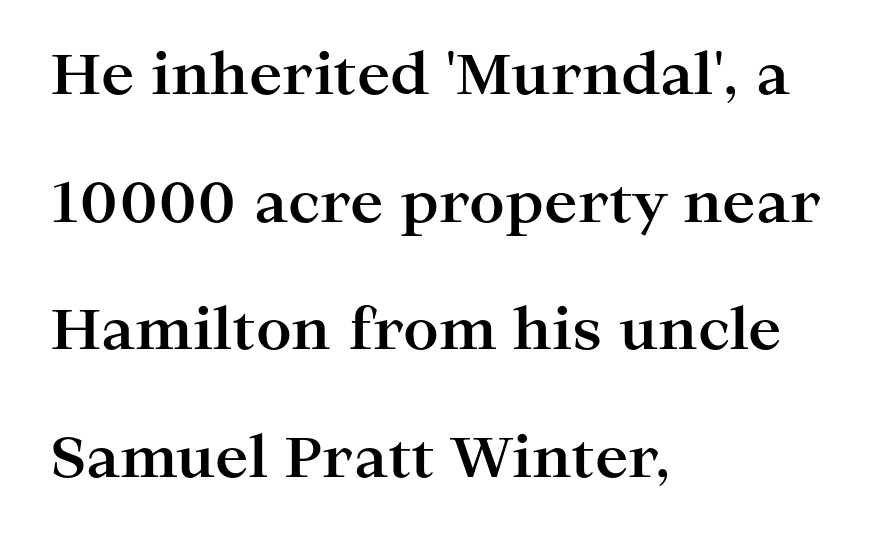
Q: Is the text bold? A: Yes.
Q: Is the text italic (slanted)? A: No, it is upright.
Q: Is the typeface a serif or a sans-serif typeface? A: Serif.
Q: Is the text underlined? A: No.
Q: How is the paragraph aligned? A: Left-aligned.
Q: Is the spacing between letters normal or unusually wide? A: Normal.
Q: Is the spacing between lines tight, normal or loose? A: Loose.
Q: Width (condensed, normal, or wide)? A: Wide.
Q: Stroke contrast? A: High.
Q: x-height? A: Medium.
Q: Monospaced? A: No.
